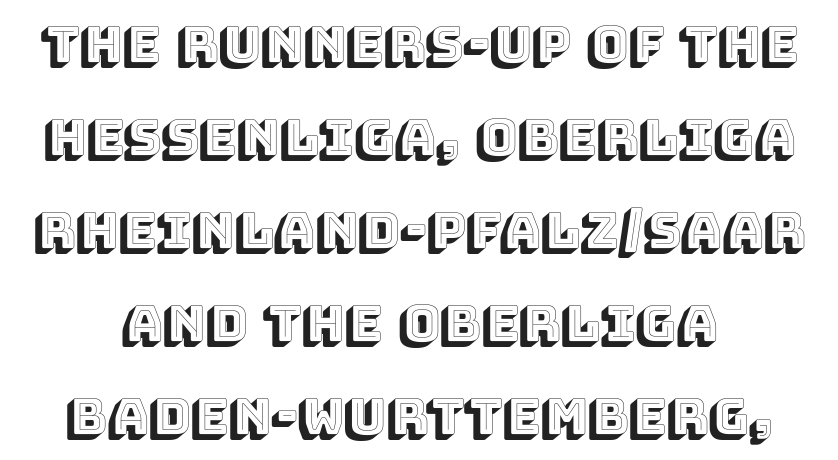
Honestly, the letter spacing is just normal — you wouldn't notice it. Every stem runs plumb, perpendicular to the baseline. Bare-footed words on every line. You could not count columns in this text — the font is proportionally spaced.
